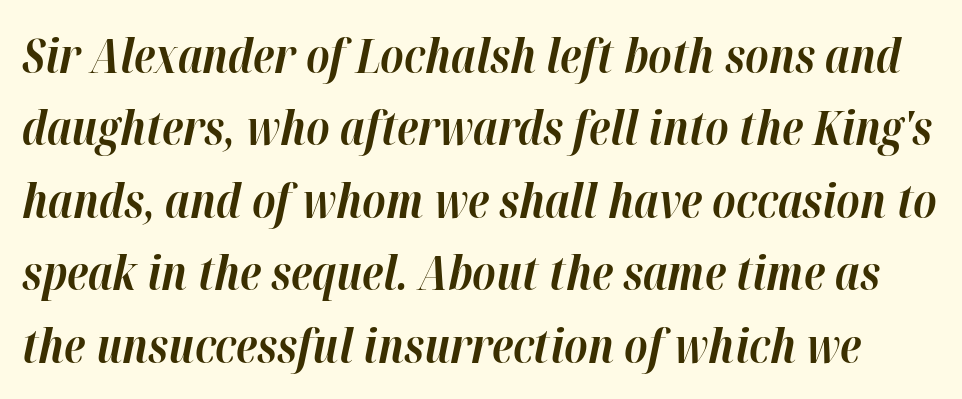
{"italic": "yes", "lean": "right", "slant_degrees": 12, "bold": "yes", "weight": "bold", "width": "normal", "stroke_contrast": "high", "x_height": "medium", "monospaced": "no", "underline": "no", "line_spacing": "normal", "line_spacing_ratio": 1.54, "letter_spacing": "normal", "letter_spacing_em": 0.0, "glyph_px": 47}
